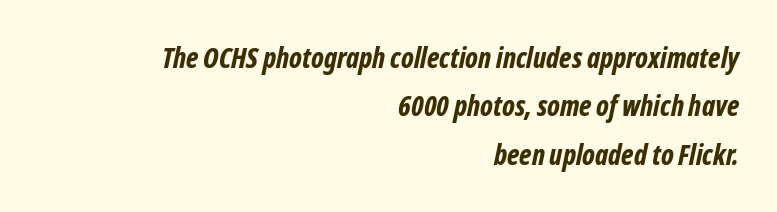
Q: Is the text bold? A: Yes.
Q: Is the text italic (slanted)? A: Yes, it leans right by about 12 degrees.
Q: Is the text underlined? A: No.
Q: How is the paragraph aligned? A: Right-aligned.
Q: Is the spacing between letters normal or unusually wide? A: Normal.
Q: Width (condensed, normal, or wide)? A: Condensed.
Q: Stroke contrast? A: Low.
Q: x-height? A: Medium.
Q: Monospaced? A: No.
